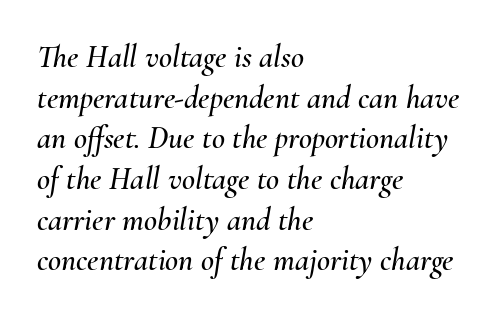
Q: Is the text italic (slanted)? A: Yes, it leans right by about 10 degrees.
Q: Is the text underlined? A: No.
Q: How is the paragraph aligned? A: Left-aligned.
Q: Is the spacing between letters normal or unusually wide? A: Normal.
Q: Is the spacing between lines tight, normal or loose? A: Normal.
Q: Width (condensed, normal, or wide)? A: Normal.
Q: Stroke contrast? A: Medium.
Q: x-height? A: Small.
Q: Monospaced? A: No.
